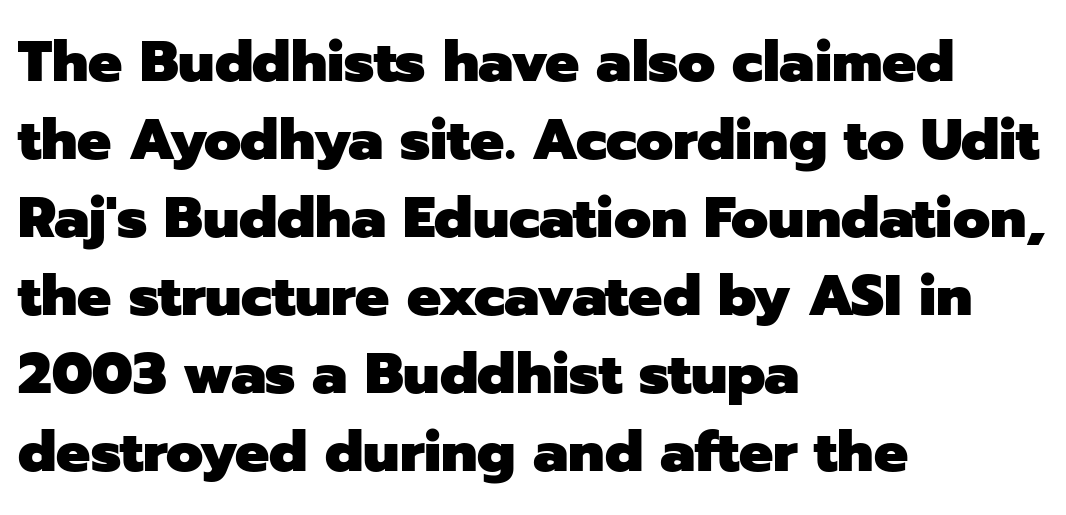
Q: Is the text bold? A: Yes.
Q: Is the text italic (slanted)? A: No, it is upright.
Q: Is the typeface a serif or a sans-serif typeface? A: Sans-serif.
Q: Is the text underlined? A: No.
Q: How is the paragraph aligned? A: Left-aligned.
Q: Is the spacing between letters normal or unusually wide? A: Normal.
Q: Is the spacing between lines tight, normal or loose? A: Normal.
Q: Width (condensed, normal, or wide)? A: Normal.
Q: Stroke contrast? A: Low.
Q: x-height? A: Medium.
Q: Monospaced? A: No.
